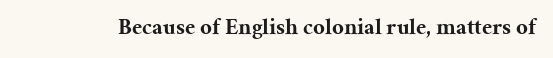
Q: Is the text bold? A: Yes.
Q: Is the text italic (slanted)? A: No, it is upright.
Q: Is the text underlined? A: No.
Q: Is the spacing between letters normal or unusually wide? A: Normal.
